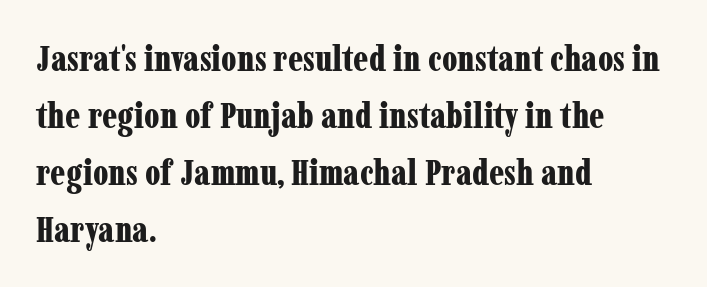
Q: Is the text bold? A: Yes.
Q: Is the text italic (slanted)? A: No, it is upright.
Q: Is the typeface a serif or a sans-serif typeface? A: Serif.
Q: Is the text underlined? A: No.
Q: How is the paragraph aligned? A: Left-aligned.
Q: Is the spacing between letters normal or unusually wide? A: Normal.
Q: Is the spacing between lines tight, normal or loose? A: Normal.
Q: Width (condensed, normal, or wide)? A: Condensed.
Q: Stroke contrast? A: Low.
Q: x-height? A: Medium.
Q: Monospaced? A: No.
